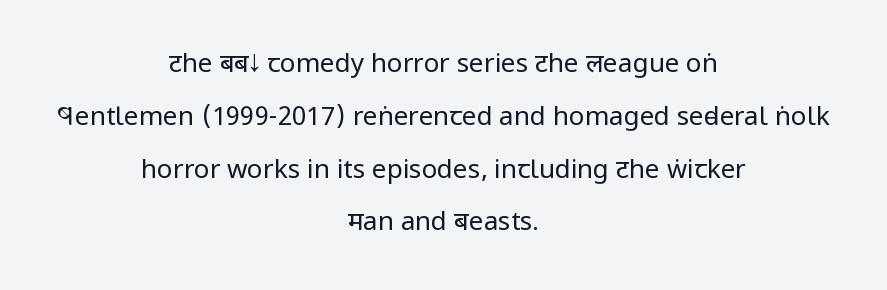
The image shows 26 px text type, upright; set centered, loose line spacing (2.03x), normal letter spacing, not underlined.
